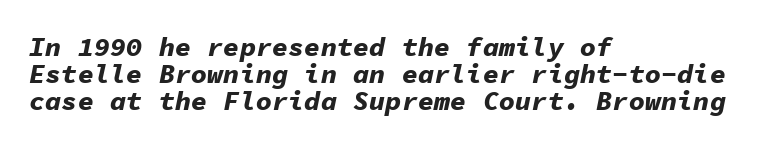
The image shows 27 px bold type, italic (leaning right); set left-aligned, tight line spacing (1.0x), normal letter spacing, not underlined.
